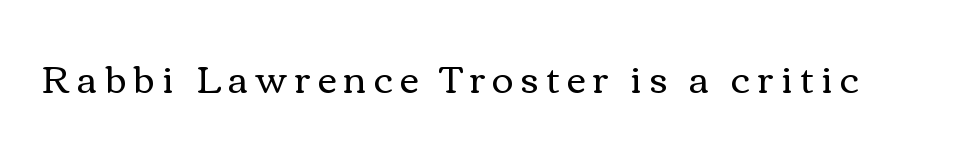
{"italic": "no", "bold": "no", "weight": "regular", "width": "wide", "x_height": "medium", "monospaced": "no", "underline": "no", "letter_spacing": "wide", "letter_spacing_em": 0.2, "glyph_px": 37}
